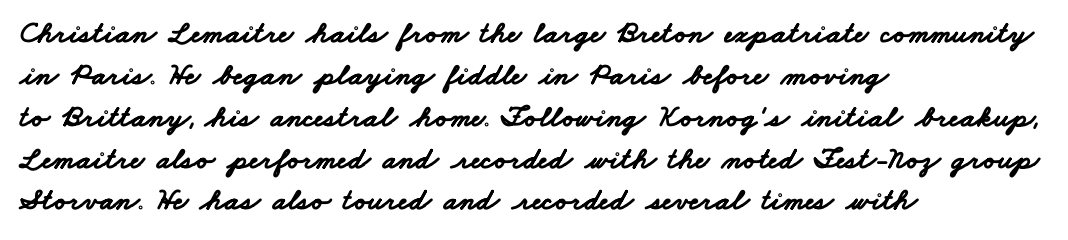
Q: Is the text bold? A: Yes.
Q: Is the typeface a serif or a sans-serif typeface? A: Sans-serif.
Q: Is the text underlined? A: No.
Q: How is the paragraph aligned? A: Left-aligned.
Q: Is the spacing between letters normal or unusually wide? A: Normal.
Q: Is the spacing between lines tight, normal or loose? A: Normal.
Q: Width (condensed, normal, or wide)? A: Wide.
Q: Stroke contrast? A: Low.
Q: x-height? A: Small.
Q: Monospaced? A: No.
